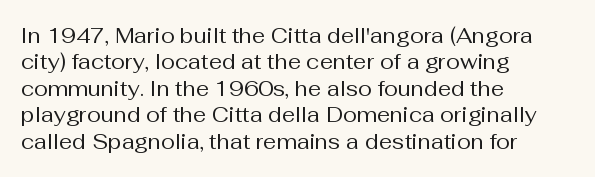
Q: Is the text bold? A: No.
Q: Is the text italic (slanted)? A: No, it is upright.
Q: Is the text underlined? A: No.
Q: How is the paragraph aligned? A: Left-aligned.
Q: Is the spacing between letters normal or unusually wide? A: Normal.
Q: Is the spacing between lines tight, normal or loose? A: Normal.
